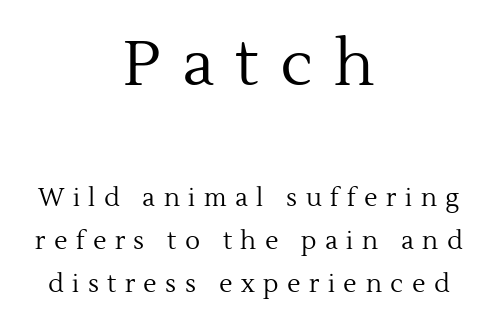
Q: Is the text bold? A: No.
Q: Is the text italic (slanted)? A: No, it is upright.
Q: Is the typeface a serif or a sans-serif typeface? A: Serif.
Q: Is the text underlined? A: No.
Q: How is the paragraph aligned? A: Centered.
Q: Is the spacing between letters normal or unusually wide? A: Unusually wide.
Q: Which block of text is set in a larger size, the first (top) or the second (bottom)? A: The first (top) one.
Q: Width (condensed, normal, or wide)? A: Normal.
Q: x-height? A: Medium.
Q: Monospaced? A: No.
